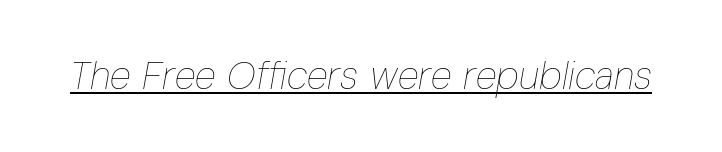
{"italic": "yes", "lean": "right", "slant_degrees": 10, "bold": "no", "weight": "thin", "width": "condensed", "stroke_contrast": "low", "x_height": "medium", "monospaced": "no", "underline": "yes", "letter_spacing": "normal", "letter_spacing_em": 0.0, "glyph_px": 39}
